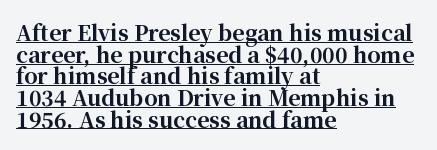
Q: Is the text bold? A: Yes.
Q: Is the text italic (slanted)? A: No, it is upright.
Q: Is the text underlined? A: Yes.
Q: How is the paragraph aligned? A: Left-aligned.
Q: Is the spacing between letters normal or unusually wide? A: Normal.
Q: Is the spacing between lines tight, normal or loose? A: Tight.
